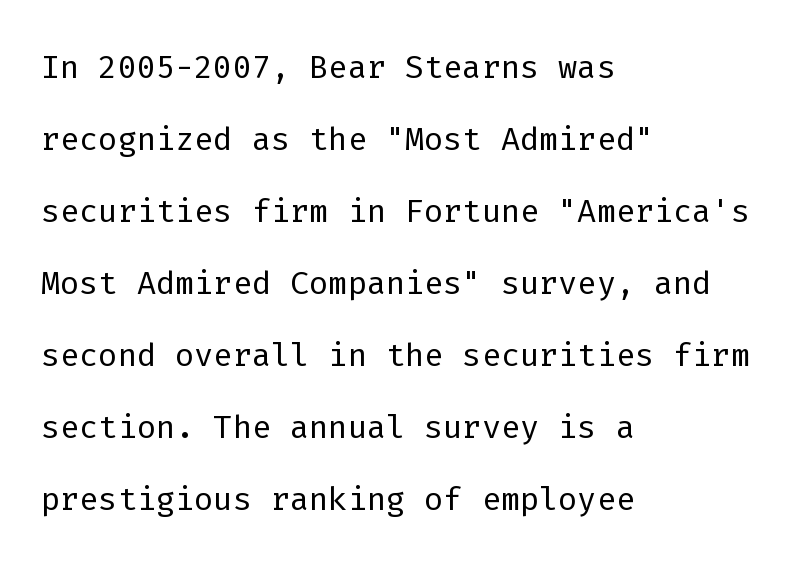
No italicization has been applied; the sample stays upright. Words float on clear page, feet unadorned. The passage shown is typed in a monospace face where columns stay perfectly aligned. The strokes are not fattened; the text isn't bold. The rendering uses a moderate line-height, typical for paragraphs. Left-aligned paragraph, ragged on the right.
